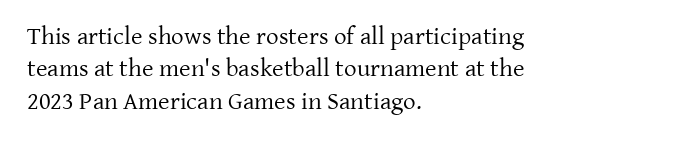
The image shows 25 px text type, upright; set left-aligned, normal line spacing (1.3x), normal letter spacing, not underlined.
